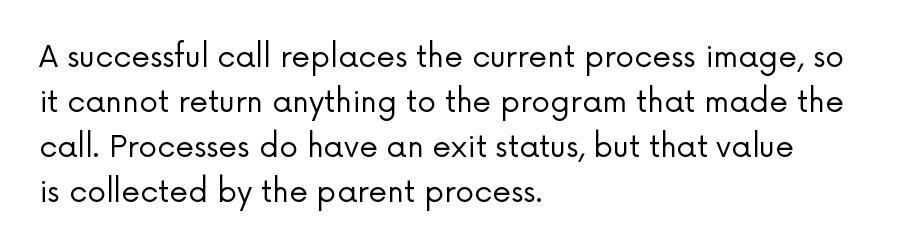
Q: Is the text bold? A: No.
Q: Is the text italic (slanted)? A: No, it is upright.
Q: Is the typeface a serif or a sans-serif typeface? A: Sans-serif.
Q: Is the text underlined? A: No.
Q: How is the paragraph aligned? A: Left-aligned.
Q: Is the spacing between letters normal or unusually wide? A: Normal.
Q: Is the spacing between lines tight, normal or loose? A: Normal.
Q: Width (condensed, normal, or wide)? A: Normal.
Q: Stroke contrast? A: Low.
Q: x-height? A: Medium.
Q: Monospaced? A: No.
